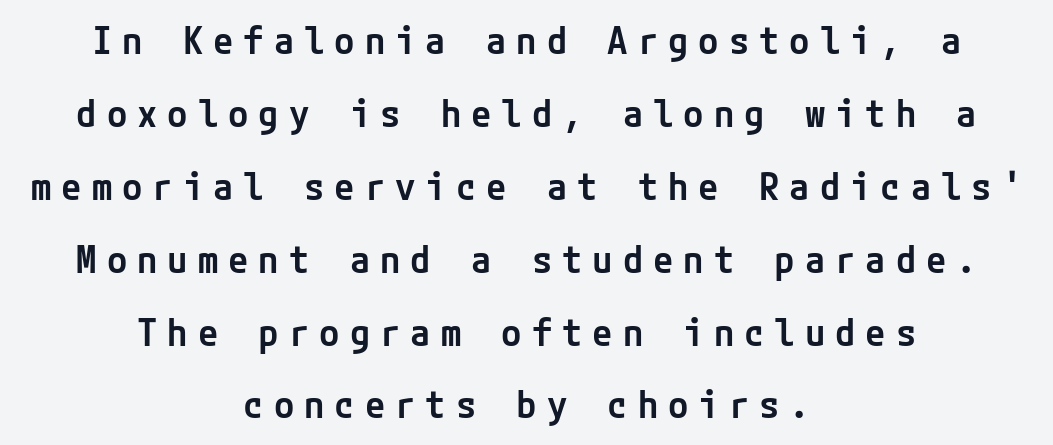
Quick note: not italic, upright. Characters follow at a spacing far wider than the type designer built in. The passage shown is typeset with a sans-serif family. The glyphs have the mass of a demibold cut, below bold.
